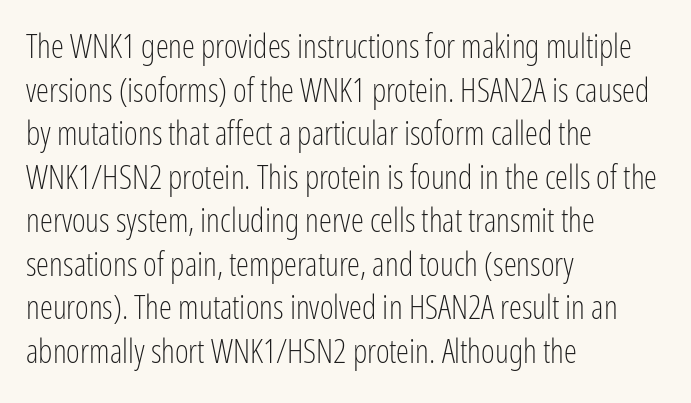
Do the characters align in a grid? No, the font is proportional. Summary of weight: not heavy and not bold. Style check: upright. In terms of letterspacing, this is plain default setting. No feet cap the strokes, marking this as sans-serif type. This sample keeps an unexceptional amount of space between lines.
